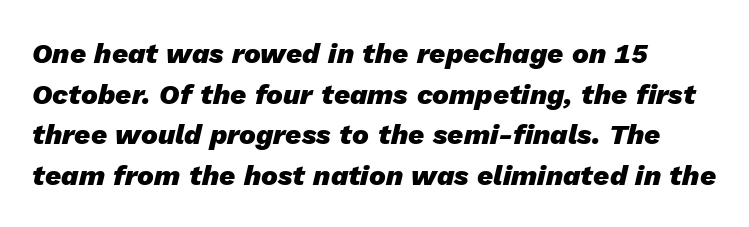
{"italic": "yes", "lean": "right", "slant_degrees": 13, "bold": "yes", "weight": "heavy", "width": "normal", "stroke_contrast": "low", "x_height": "medium", "monospaced": "no", "underline": "no", "align": "left", "line_spacing": "normal", "line_spacing_ratio": 1.45, "letter_spacing": "normal", "letter_spacing_em": 0.0, "glyph_px": 28}
